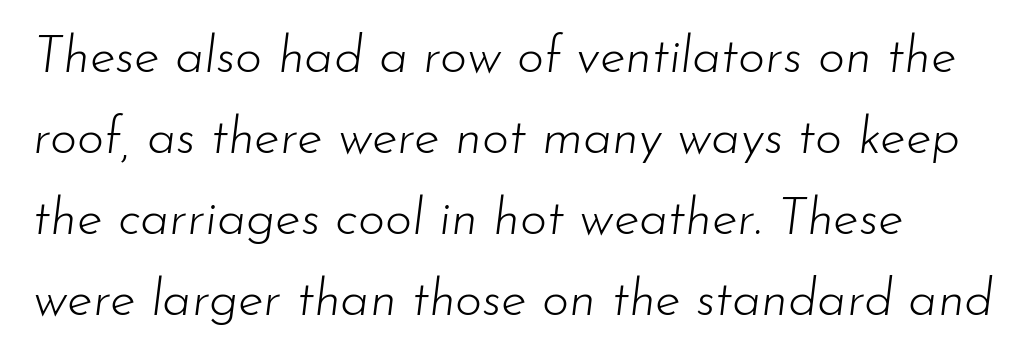
{"italic": "yes", "lean": "right", "slant_degrees": 7, "bold": "no", "weight": "light", "width": "normal", "stroke_contrast": "low", "x_height": "small", "monospaced": "no", "underline": "no", "line_spacing": "normal", "line_spacing_ratio": 1.56, "letter_spacing": "normal", "letter_spacing_em": 0.0, "glyph_px": 52}
